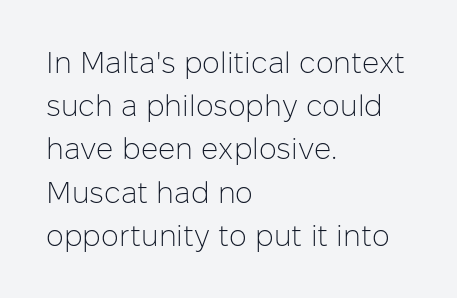
The space beneath each line is pristine and unruled. The lines in this sample share a left origin and differ only in where they stop. The letters stand upright; this is a roman face. Is there much room between lines? A standard amount, neither cramped nor airy. Observe the ordinary spacing: letters are neighbours, not strangers. These lines are composed in type without serifs.
